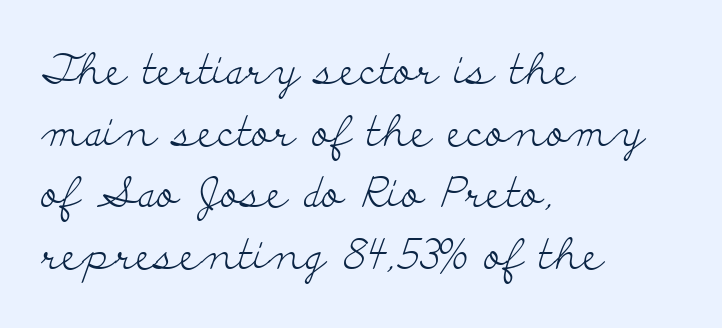
{"serif": "yes", "bold": "no", "weight": "light", "width": "wide", "stroke_contrast": "low", "x_height": "small", "monospaced": "no", "underline": "no", "align": "left", "line_spacing": "normal", "line_spacing_ratio": 1.47, "letter_spacing": "normal", "letter_spacing_em": 0.0, "glyph_px": 42}
